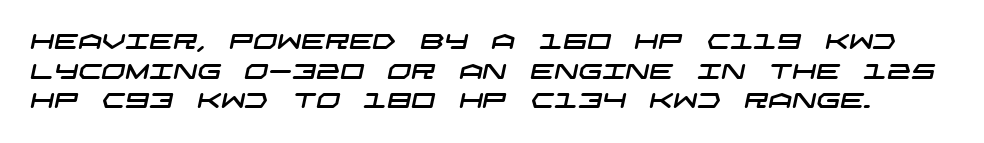
{"underline": "no", "line_spacing": "normal", "line_spacing_ratio": 1.41, "letter_spacing": "normal", "letter_spacing_em": 0.0, "glyph_px": 21}
